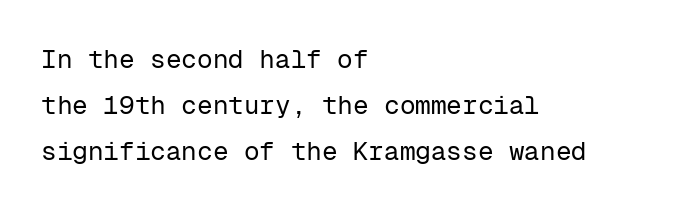
Q: Is the text bold? A: No.
Q: Is the text italic (slanted)? A: No, it is upright.
Q: Is the text underlined? A: No.
Q: How is the paragraph aligned? A: Left-aligned.
Q: Is the spacing between letters normal or unusually wide? A: Normal.
